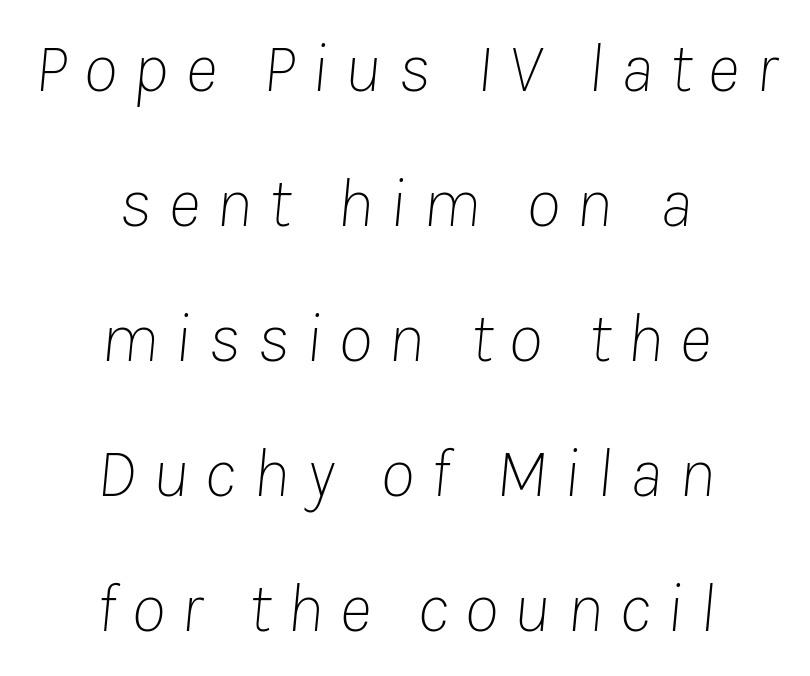
Rule under the text: the space is simply empty. Compared with a typical body face, this is equally light or lighter still. Tall strokes in this sample are angled rather than plumb. If you measured baseline to baseline, you'd find a long distance. Visually the block forms a symmetrical silhouette, jagged on both flanks. Character widths vary here, with narrow letters taking less room than wide ones.
